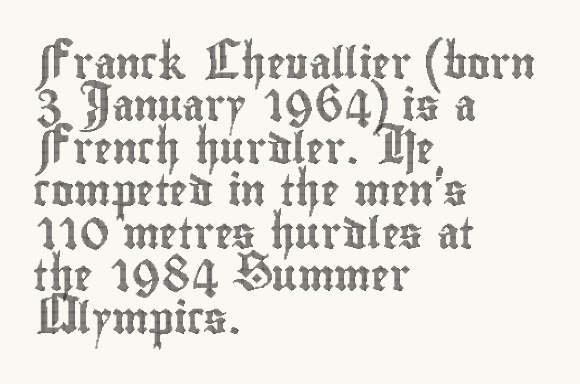
This sample is left-justified, so line endings fall wherever the words run out. The face used here is rendered with its standard letterfit. How would I describe the line gaps? Plain and ordinary. You can tell it's not italic because the verticals are truly vertical. Do the characters align in a grid? No, the font is proportional. Letters rest on an invisible, unmarked baseline.
